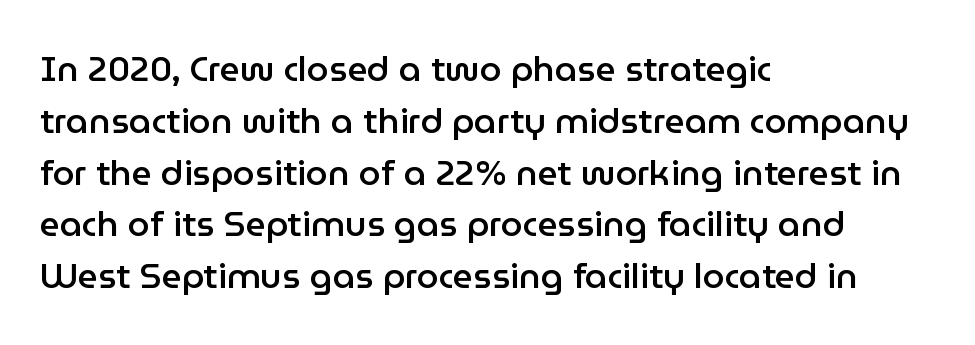
Is this a fixed-width face? No — the glyphs have proportional, varying widths. The type sits square on the baseline with zero lean. A classic flush-left, rag-right setting is used for this passage. Nope, no serifs anywhere on these letters. A clean baseline with only descenders dipping below it.
